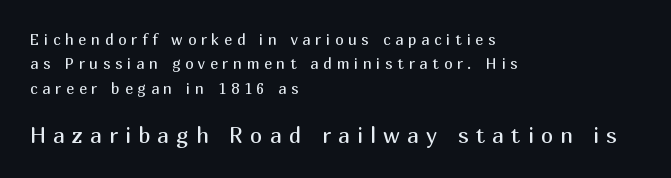
{"italic": "no", "bold": "no", "underline": "no", "align": "left", "line_spacing": "normal", "line_spacing_ratio": 1.63, "letter_spacing": "wide", "letter_spacing_em": 0.32, "larger_block": "second", "size_ratio": 1.47, "glyph_px": 22}
